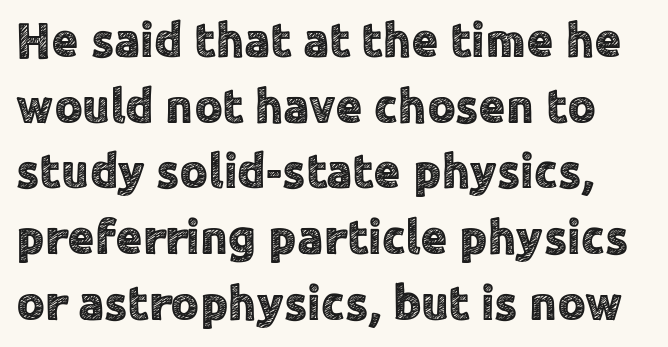
Q: Is the text italic (slanted)? A: No, it is upright.
Q: Is the typeface a serif or a sans-serif typeface? A: Sans-serif.
Q: Is the text underlined? A: No.
Q: Is the spacing between letters normal or unusually wide? A: Normal.
Q: Is the spacing between lines tight, normal or loose? A: Normal.
Q: Width (condensed, normal, or wide)? A: Normal.
Q: x-height? A: Medium.
Q: Monospaced? A: No.
